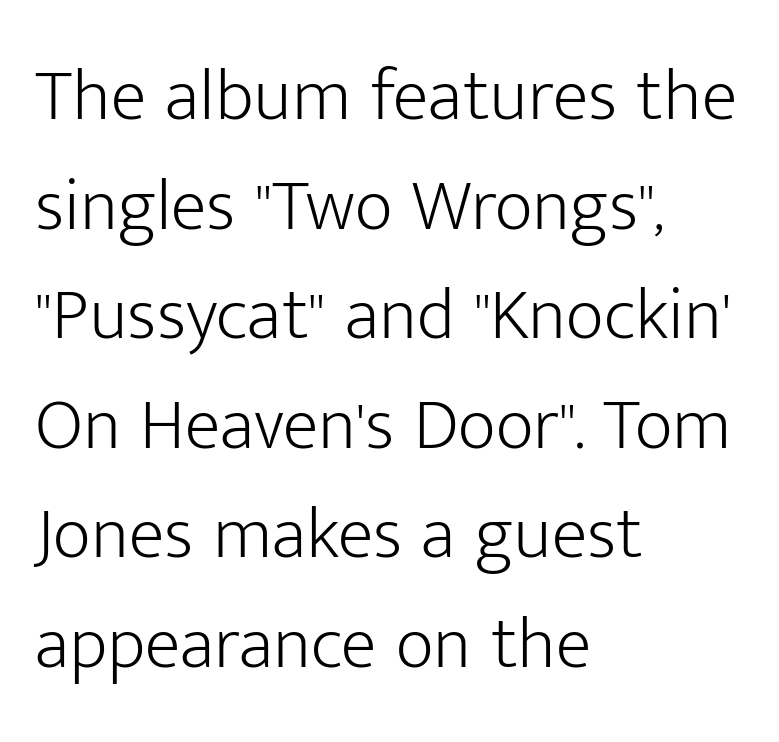
Q: Is the text bold? A: No.
Q: Is the text italic (slanted)? A: No, it is upright.
Q: Is the typeface a serif or a sans-serif typeface? A: Sans-serif.
Q: Is the text underlined? A: No.
Q: How is the paragraph aligned? A: Left-aligned.
Q: Is the spacing between letters normal or unusually wide? A: Normal.
Q: Is the spacing between lines tight, normal or loose? A: Normal.
Q: Width (condensed, normal, or wide)? A: Normal.
Q: Stroke contrast? A: Low.
Q: x-height? A: Medium.
Q: Monospaced? A: No.
